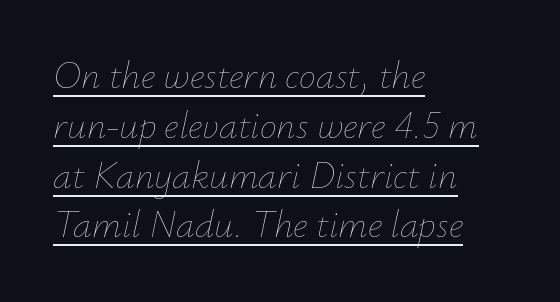
{"italic": "yes", "lean": "right", "slant_degrees": 12, "bold": "no", "weight": "thin", "width": "normal", "stroke_contrast": "low", "x_height": "small", "monospaced": "no", "underline": "yes", "align": "left", "line_spacing": "normal", "line_spacing_ratio": 1.31, "letter_spacing": "normal", "letter_spacing_em": 0.0, "glyph_px": 38}
